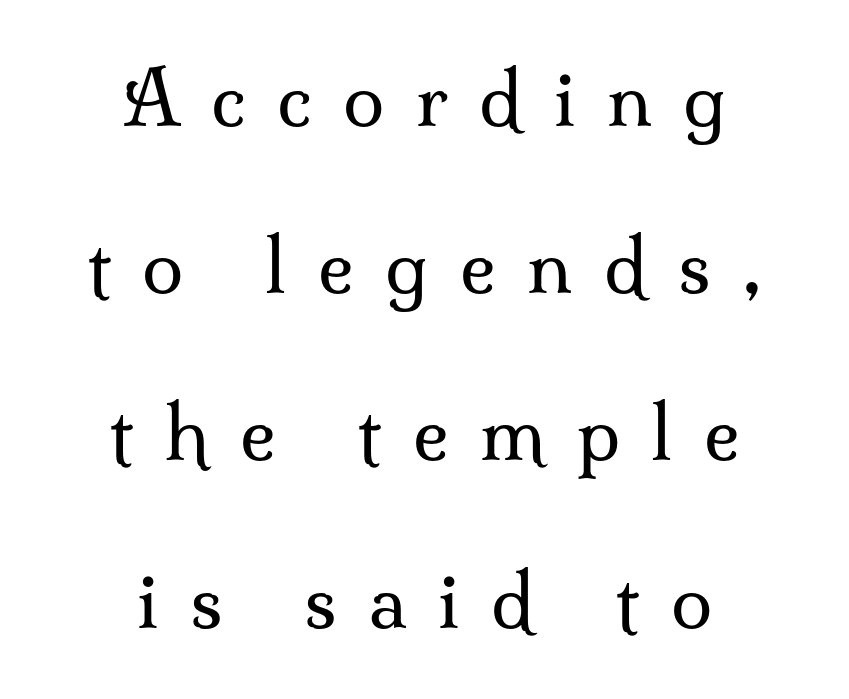
Tall strokes in this sample are plumb rather than angled. This sample has the flowing, uneven cadence of proportional lettering. The letters carry serifs — small finishing strokes at the ends of their stems. The passage shown is not bold in any degree.
